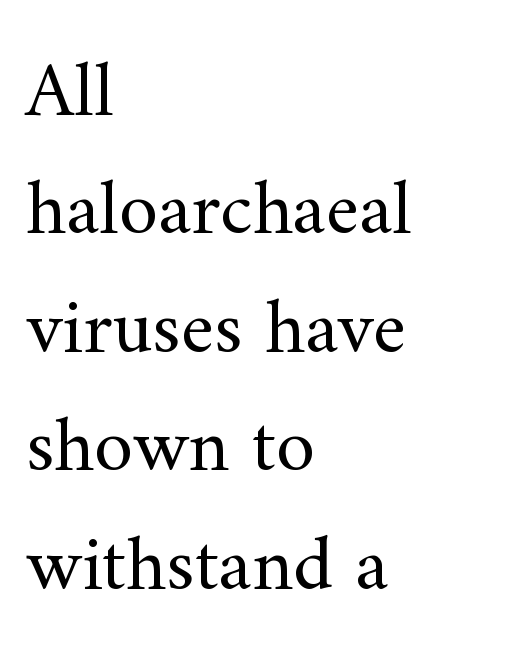
The image shows 79 px regular-weight serif type, upright; set left-aligned, normal line spacing (1.5x), normal letter spacing, not underlined; medium stroke contrast and a small x-height.
